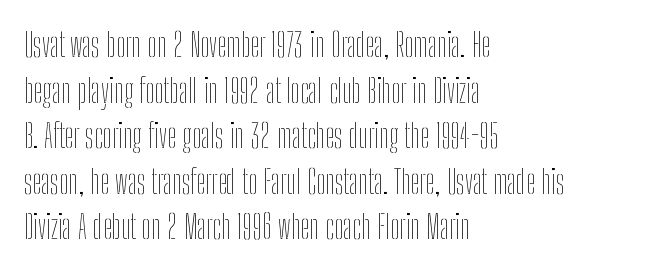
The image shows 33 px thin, condensed type, upright; set left-aligned, normal line spacing (1.38x), normal letter spacing, not underlined; low stroke contrast and a medium x-height.
